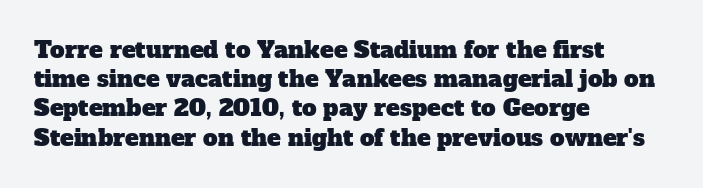
{"underline": "no", "align": "left", "line_spacing": "normal", "line_spacing_ratio": 1.27, "letter_spacing": "normal", "letter_spacing_em": 0.0, "glyph_px": 23}
